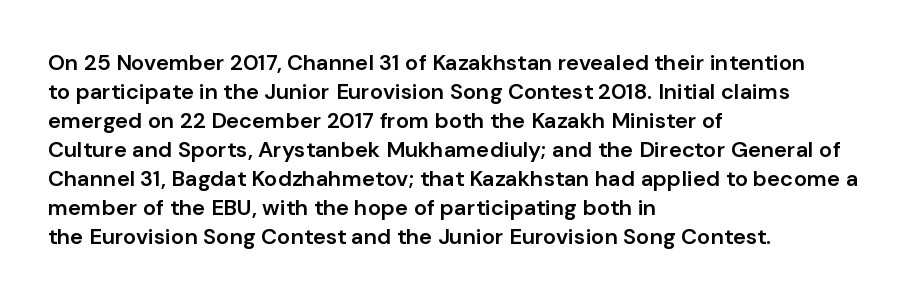
Q: Is the text bold? A: Semi-bold.
Q: Is the text italic (slanted)? A: No, it is upright.
Q: Is the text underlined? A: No.
Q: How is the paragraph aligned? A: Left-aligned.
Q: Is the spacing between letters normal or unusually wide? A: Normal.
Q: Is the spacing between lines tight, normal or loose? A: Normal.
